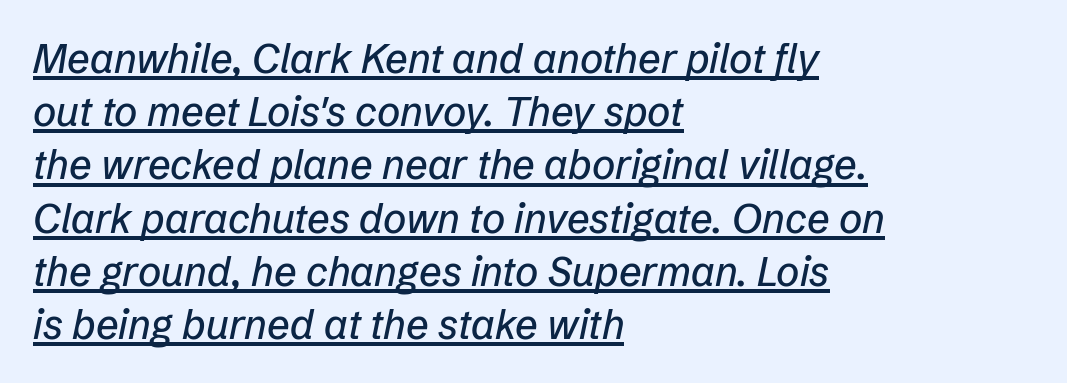
The designer left line spacing at the default. Tracking here is standard; glyphs follow each other at the usual distance. Descenders here cross a horizontal rule under the line. This sample has the flowing, uneven cadence of proportional lettering.
